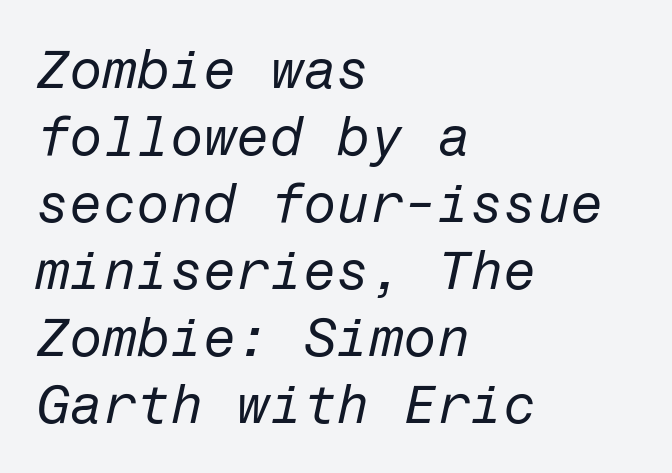
The image shows 54 px regular-weight type, italic (leaning right); set left-aligned, line spacing 1.24x, normal letter spacing, not underlined; low stroke contrast and a medium x-height.
